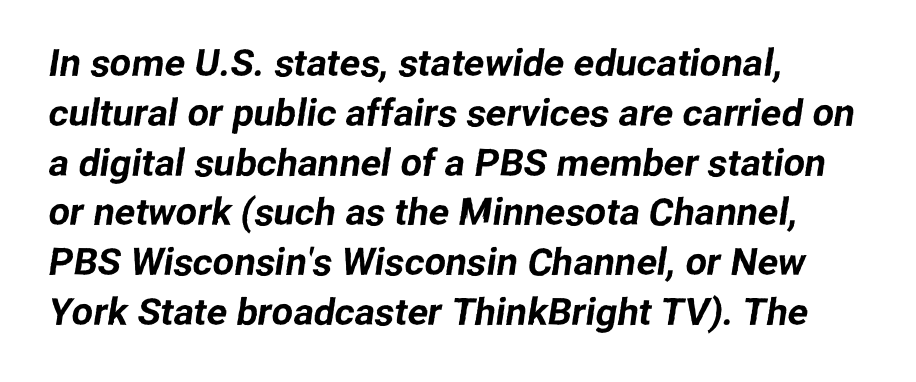
Q: Is the typeface a serif or a sans-serif typeface? A: Sans-serif.
Q: Is the text underlined? A: No.
Q: How is the paragraph aligned? A: Left-aligned.
Q: Is the spacing between letters normal or unusually wide? A: Normal.
Q: Is the spacing between lines tight, normal or loose? A: Normal.
Q: Width (condensed, normal, or wide)? A: Normal.
Q: Stroke contrast? A: Low.
Q: x-height? A: Medium.
Q: Monospaced? A: No.
